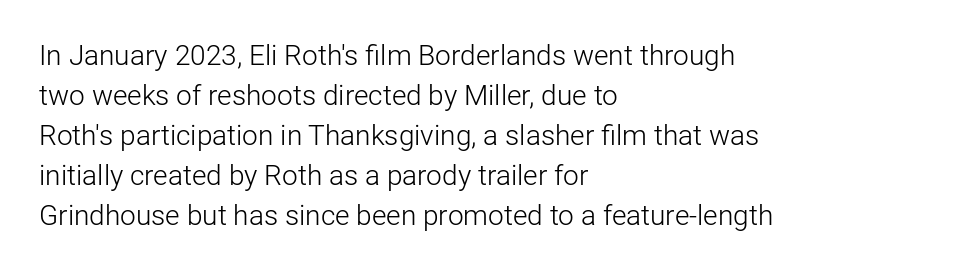
Q: Is the text bold? A: No.
Q: Is the text italic (slanted)? A: No, it is upright.
Q: Is the typeface a serif or a sans-serif typeface? A: Sans-serif.
Q: Is the text underlined? A: No.
Q: How is the paragraph aligned? A: Left-aligned.
Q: Is the spacing between letters normal or unusually wide? A: Normal.
Q: Is the spacing between lines tight, normal or loose? A: Normal.
Q: Width (condensed, normal, or wide)? A: Normal.
Q: Stroke contrast? A: Low.
Q: x-height? A: Medium.
Q: Monospaced? A: No.
